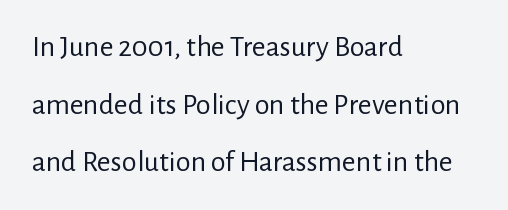
The image shows 30 px regular-weight sans-serif type, upright; set left-aligned, loose line spacing (1.92x), normal letter spacing, not underlined; low stroke contrast and a medium x-height.
